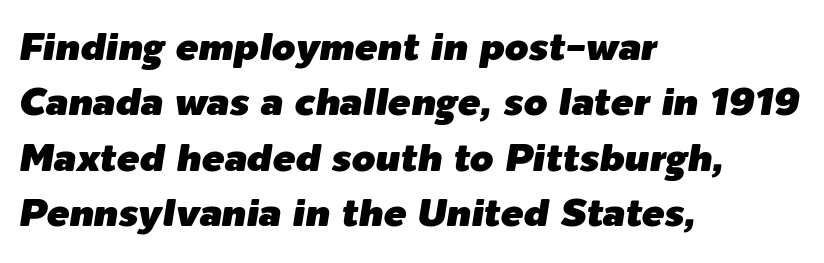
Q: Is the text italic (slanted)? A: Yes, it leans right by about 9 degrees.
Q: Is the text underlined? A: No.
Q: How is the paragraph aligned? A: Left-aligned.
Q: Is the spacing between letters normal or unusually wide? A: Normal.
Q: Is the spacing between lines tight, normal or loose? A: Normal.
Q: Width (condensed, normal, or wide)? A: Normal.
Q: Stroke contrast? A: Low.
Q: x-height? A: Medium.
Q: Monospaced? A: No.
